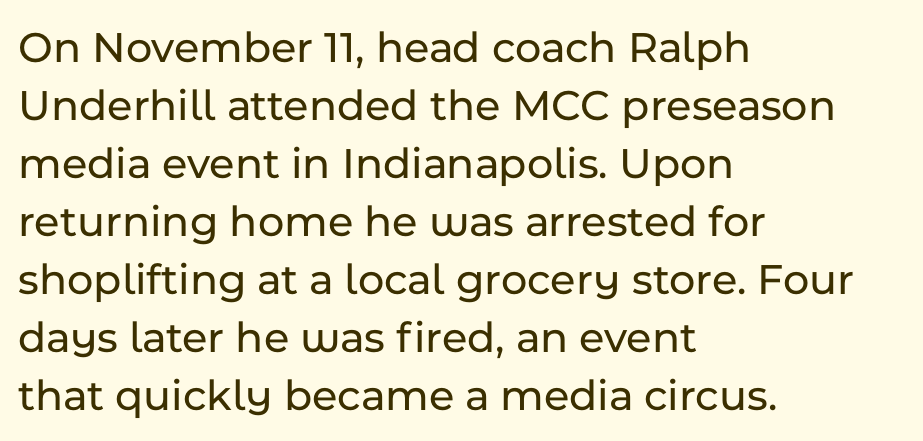
Does the leading feel generous? No, just average. Tall strokes in this sample are plumb rather than angled. Proportional: the letters do not fall into vertical columns. The letters carry no serifs — their stems end cleanly without finishing strokes. The space directly below the letters is spotless.
